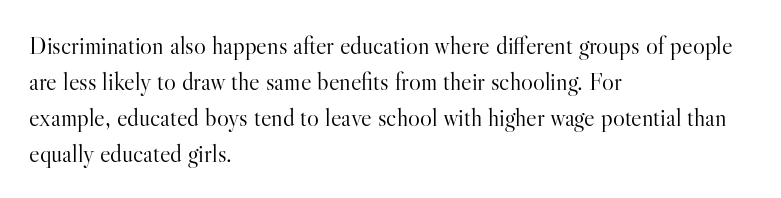
Q: Is the text bold? A: No.
Q: Is the text italic (slanted)? A: No, it is upright.
Q: Is the text underlined? A: No.
Q: How is the paragraph aligned? A: Left-aligned.
Q: Is the spacing between letters normal or unusually wide? A: Normal.
Q: Is the spacing between lines tight, normal or loose? A: Normal.
